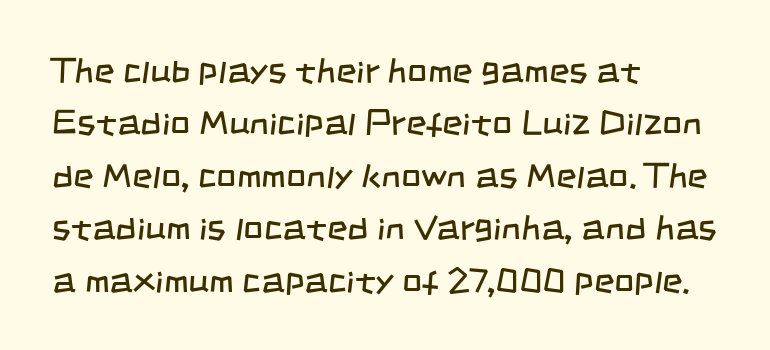
The image shows 35 px regular-weight, condensed sans-serif type; set left-aligned, normal line spacing (1.5x), normal letter spacing, not underlined; low stroke contrast and a large x-height.
